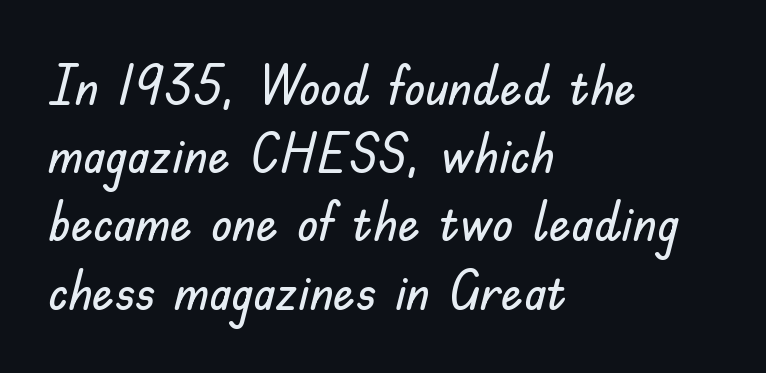
Q: Is the text italic (slanted)? A: Yes.
Q: Is the typeface a serif or a sans-serif typeface? A: Sans-serif.
Q: Is the text underlined? A: No.
Q: How is the paragraph aligned? A: Left-aligned.
Q: Is the spacing between letters normal or unusually wide? A: Normal.
Q: Width (condensed, normal, or wide)? A: Normal.
Q: Stroke contrast? A: Low.
Q: x-height? A: Small.
Q: Monospaced? A: No.
